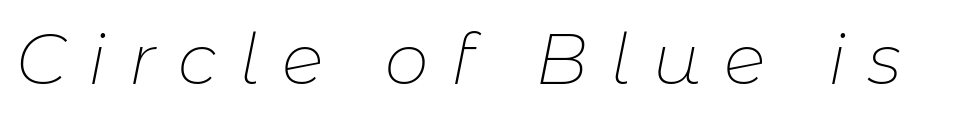
The image shows 70 px thin type, italic (leaning right); set unusually wide letter spacing (+0.32 em), not underlined; low stroke contrast and a medium x-height.
